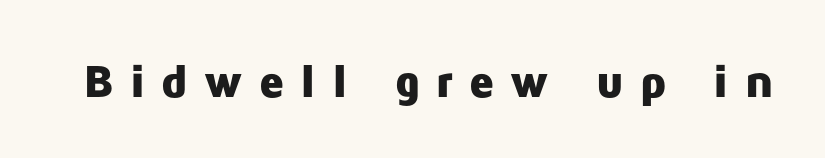
Q: Is the text bold? A: Yes.
Q: Is the text italic (slanted)? A: No, it is upright.
Q: Is the typeface a serif or a sans-serif typeface? A: Sans-serif.
Q: Is the text underlined? A: No.
Q: Is the spacing between letters normal or unusually wide? A: Unusually wide.
Q: Width (condensed, normal, or wide)? A: Normal.
Q: Stroke contrast? A: Low.
Q: x-height? A: Medium.
Q: Monospaced? A: No.
